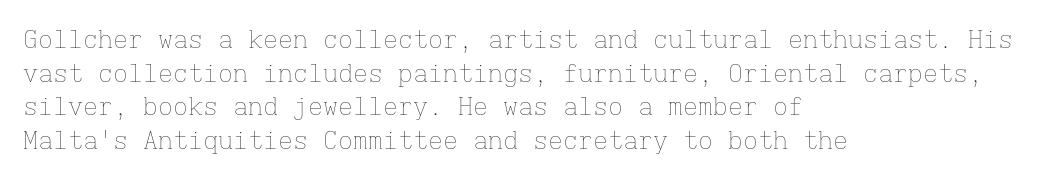
{"italic": "no", "bold": "no", "underline": "no", "align": "left", "line_spacing": "normal", "line_spacing_ratio": 1.35, "letter_spacing": "normal", "letter_spacing_em": 0.0, "glyph_px": 25}
